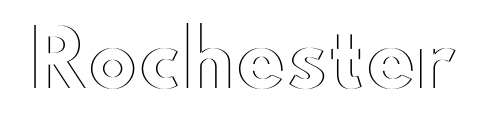
The image shows 76 px wide type, upright; set normal letter spacing, not underlined; a small x-height.
